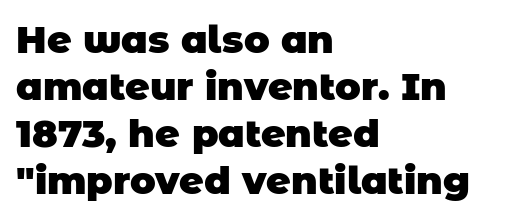
The compositor pushed each line to the left boundary. Stroke thickness is high; the sample reads as a true bold. Looks like regular typesetting: each glyph gets only the width it needs. Each letter's strokes conclude bluntly, with no projecting serifs.
